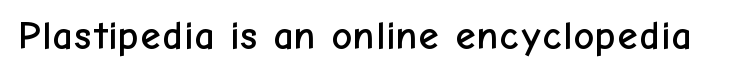
{"serif": "no", "italic": "no", "width": "normal", "stroke_contrast": "low", "x_height": "medium", "monospaced": "no", "underline": "no", "letter_spacing": "normal", "letter_spacing_em": 0.0, "glyph_px": 40}
